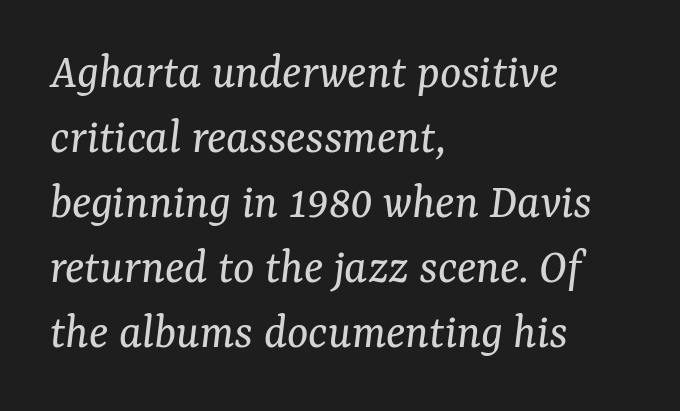
The image shows 50 px regular-weight serif type, italic (leaning right); set left-aligned, normal line spacing (1.3x), normal letter spacing, not underlined; medium stroke contrast and a medium x-height.
